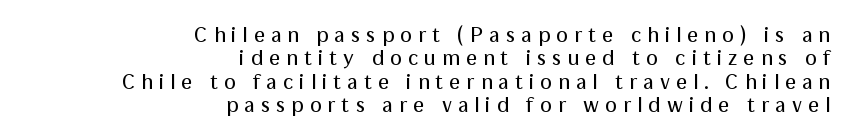
The image shows 22 px text type, upright; set right-aligned, tight line spacing (1.06x), unusually wide letter spacing (+0.27 em), not underlined.
